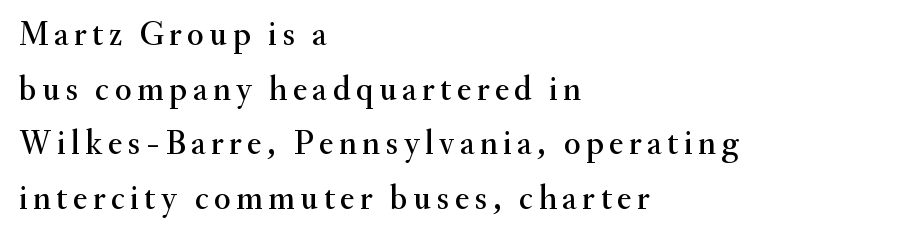
Which margin do the lines hug? The left one — the right edge is uneven. It's the straight-up-and-down kind of type. Each letter keeps its own natural width here, so spacing adapts to shape. Decoration check: the copy has no underline. This sample keeps an unexceptional amount of space between lines. Observe the serifs anchoring each vertical stroke in this sample.
